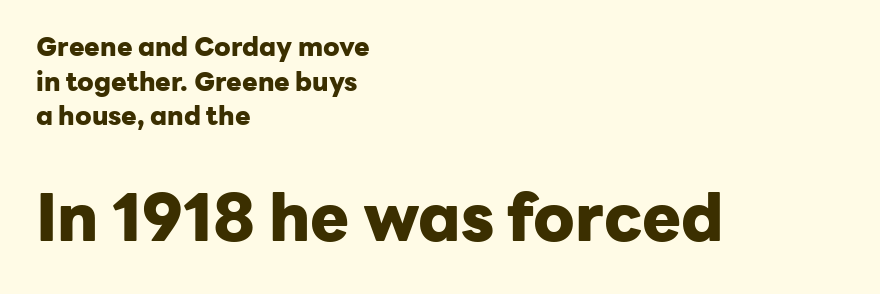
The image shows 65 px heavy sans-serif type, upright; set left-aligned, normal line spacing (1.33x), normal letter spacing, not underlined; the second (bottom) block is 2.5x larger; low stroke contrast and a medium x-height.
